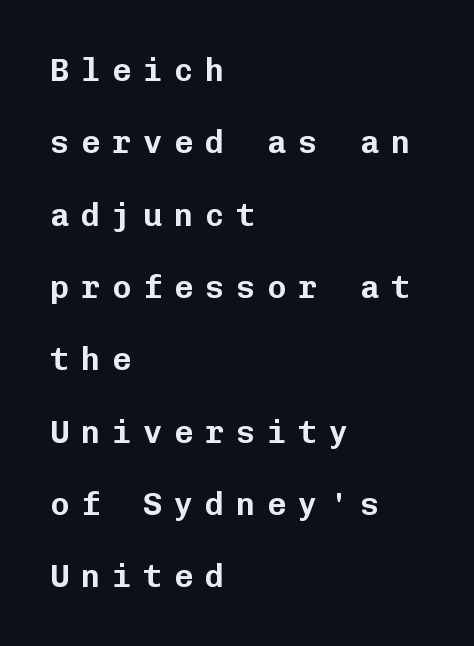
What's the leading like? Stretched, with rows far apart. Designer's note — italics off, roman on. Typeset ragged right — the left edge is the straight one. The rendering shows plain stroke endings on the letterforms — a sans-serif design.
